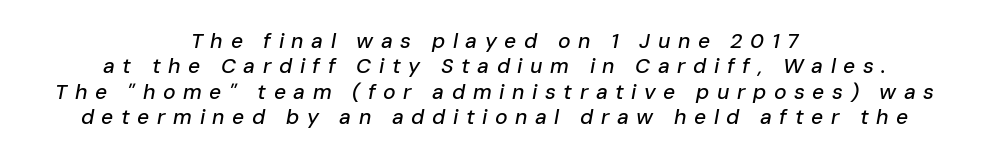
{"italic": "yes", "lean": "right", "slant_degrees": 10, "underline": "no", "align": "center", "line_spacing_ratio": 1.21, "letter_spacing": "wide", "letter_spacing_em": 0.36, "glyph_px": 21}
